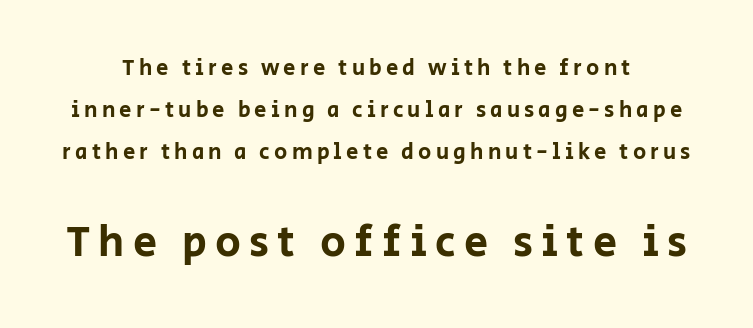
Q: Is the text italic (slanted)? A: No, it is upright.
Q: Is the typeface a serif or a sans-serif typeface? A: Sans-serif.
Q: Is the text underlined? A: No.
Q: Is the spacing between lines tight, normal or loose? A: Loose.
Q: Which block of text is set in a larger size, the first (top) or the second (bottom)? A: The second (bottom) one.
Q: Width (condensed, normal, or wide)? A: Normal.
Q: Stroke contrast? A: Low.
Q: x-height? A: Large.
Q: Monospaced? A: No.
